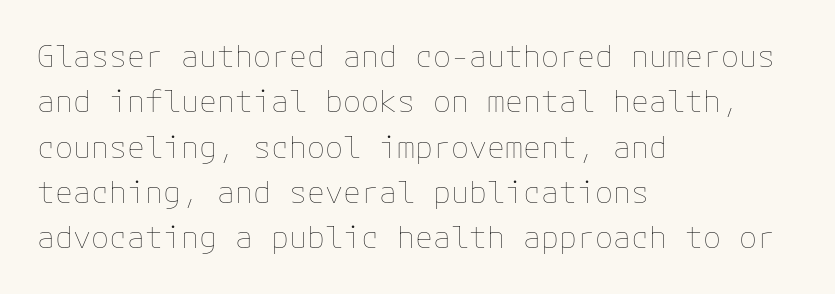
Q: Is the text bold? A: No.
Q: Is the text italic (slanted)? A: No, it is upright.
Q: Is the text underlined? A: No.
Q: How is the paragraph aligned? A: Left-aligned.
Q: Is the spacing between letters normal or unusually wide? A: Normal.
Q: Is the spacing between lines tight, normal or loose? A: Normal.
Q: Width (condensed, normal, or wide)? A: Normal.
Q: Stroke contrast? A: Low.
Q: x-height? A: Medium.
